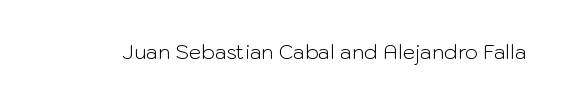
The image shows 20 px text type, upright; set normal letter spacing, not underlined.
